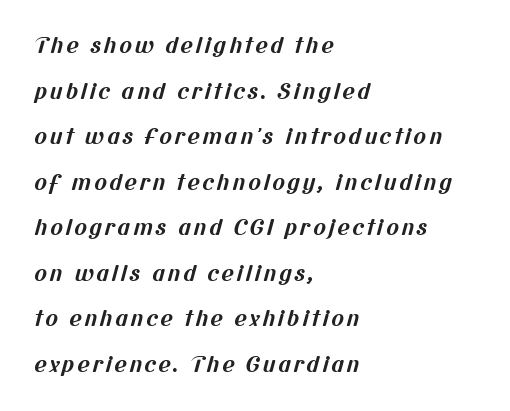
Has an underline been added? It has not. Regarding leading, the lines here are spaced well apart. Each line starts at the same left margin while the right side varies. Its strokes are broad and dark, the hallmark of bold type.
